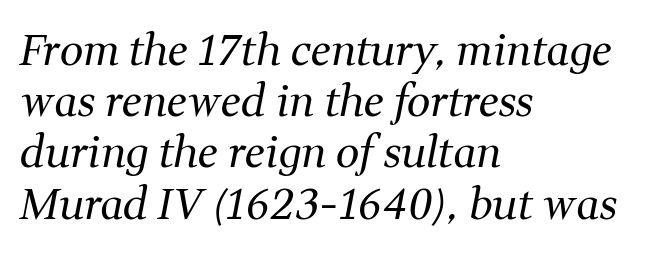
{"serif": "yes", "italic": "yes", "lean": "right", "slant_degrees": 11, "bold": "no", "weight": "regular", "width": "normal", "stroke_contrast": "medium", "x_height": "medium", "monospaced": "no", "underline": "no", "align": "left", "line_spacing_ratio": 1.22, "letter_spacing": "normal", "letter_spacing_em": 0.0, "glyph_px": 42}
